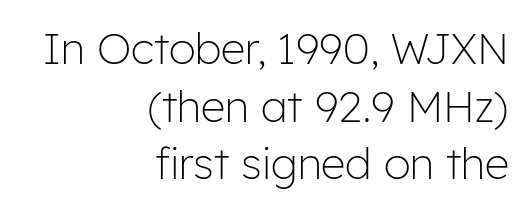
Q: Is the text bold? A: No.
Q: Is the text italic (slanted)? A: No, it is upright.
Q: Is the typeface a serif or a sans-serif typeface? A: Sans-serif.
Q: Is the text underlined? A: No.
Q: How is the paragraph aligned? A: Right-aligned.
Q: Is the spacing between letters normal or unusually wide? A: Normal.
Q: Is the spacing between lines tight, normal or loose? A: Normal.
Q: Width (condensed, normal, or wide)? A: Normal.
Q: Stroke contrast? A: Low.
Q: x-height? A: Medium.
Q: Monospaced? A: No.
